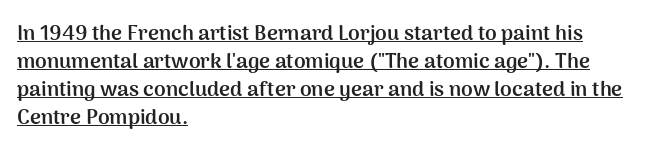
Q: Is the text bold? A: Yes.
Q: Is the text italic (slanted)? A: No, it is upright.
Q: Is the text underlined? A: Yes.
Q: How is the paragraph aligned? A: Left-aligned.
Q: Is the spacing between letters normal or unusually wide? A: Normal.
Q: Is the spacing between lines tight, normal or loose? A: Normal.
